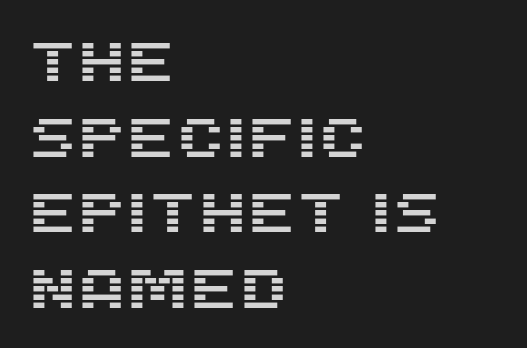
This is the regular roman posture of the typeface. Vertically, the passage feels balanced, rows spaced as you'd expect. Look at the tracking — it's just the regular setting, nothing added. Looks like regular typesetting: each glyph gets only the width it needs. A typesetter would label this face a sans.
